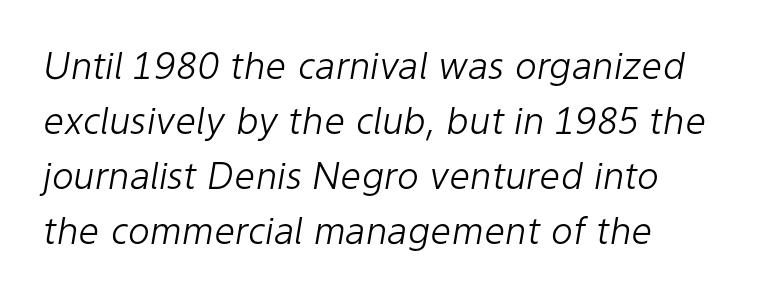
What stands out about the letter spacing? Nothing — it is the standard amount. Is the stroke heavy? The answer is a plain regular-or-lighter. A typesetter would call this leading conventional body-copy spacing. Proportional: the letters do not fall into vertical columns. It's the slanting kind of type.
